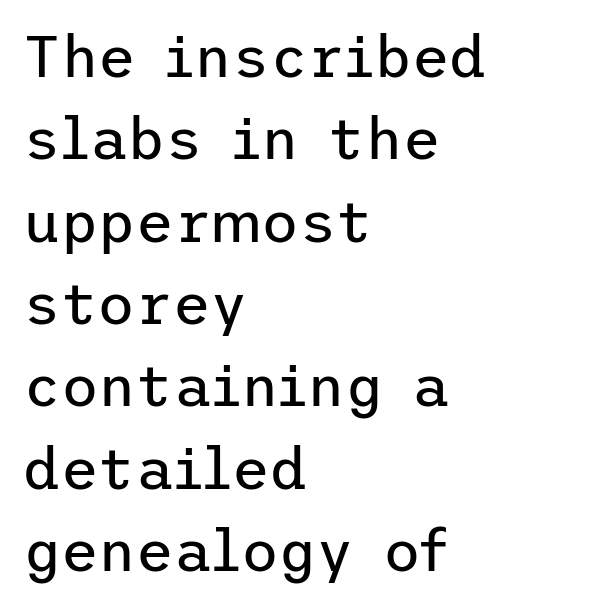
Q: Is the text bold? A: No.
Q: Is the text italic (slanted)? A: No, it is upright.
Q: Is the typeface a serif or a sans-serif typeface? A: Sans-serif.
Q: Is the text underlined? A: No.
Q: How is the paragraph aligned? A: Left-aligned.
Q: Is the spacing between letters normal or unusually wide? A: Normal.
Q: Is the spacing between lines tight, normal or loose? A: Normal.
Q: Width (condensed, normal, or wide)? A: Normal.
Q: Stroke contrast? A: Low.
Q: x-height? A: Medium.
